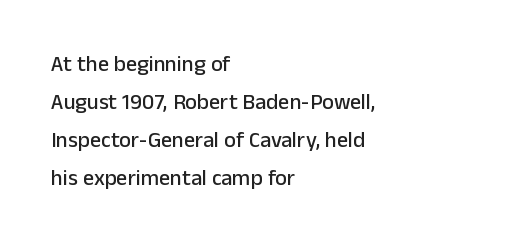
{"italic": "no", "underline": "no", "align": "left", "line_spacing_ratio": 1.72, "letter_spacing": "normal", "letter_spacing_em": 0.0, "glyph_px": 22}
